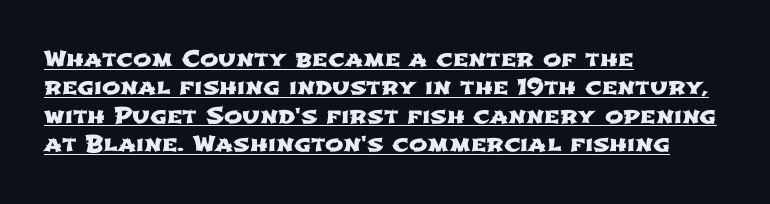
The image shows 22 px text type; set left-aligned, normal line spacing (1.29x), normal letter spacing, underlined.
